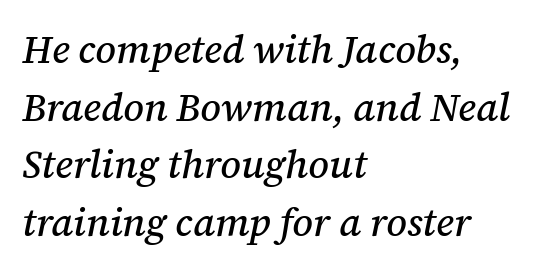
{"serif": "yes", "italic": "yes", "lean": "right", "slant_degrees": 12, "width": "normal", "stroke_contrast": "medium", "x_height": "medium", "monospaced": "no", "underline": "no", "align": "left", "line_spacing": "normal", "line_spacing_ratio": 1.48, "letter_spacing": "normal", "letter_spacing_em": 0.0, "glyph_px": 39}
